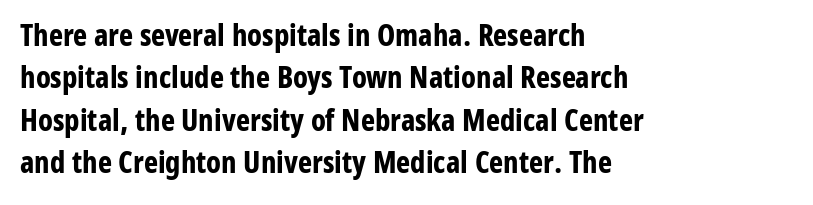
Q: Is the text bold? A: Yes.
Q: Is the text italic (slanted)? A: No, it is upright.
Q: Is the typeface a serif or a sans-serif typeface? A: Sans-serif.
Q: Is the text underlined? A: No.
Q: How is the paragraph aligned? A: Left-aligned.
Q: Is the spacing between letters normal or unusually wide? A: Normal.
Q: Is the spacing between lines tight, normal or loose? A: Normal.
Q: Width (condensed, normal, or wide)? A: Condensed.
Q: Stroke contrast? A: Low.
Q: x-height? A: Medium.
Q: Monospaced? A: No.
